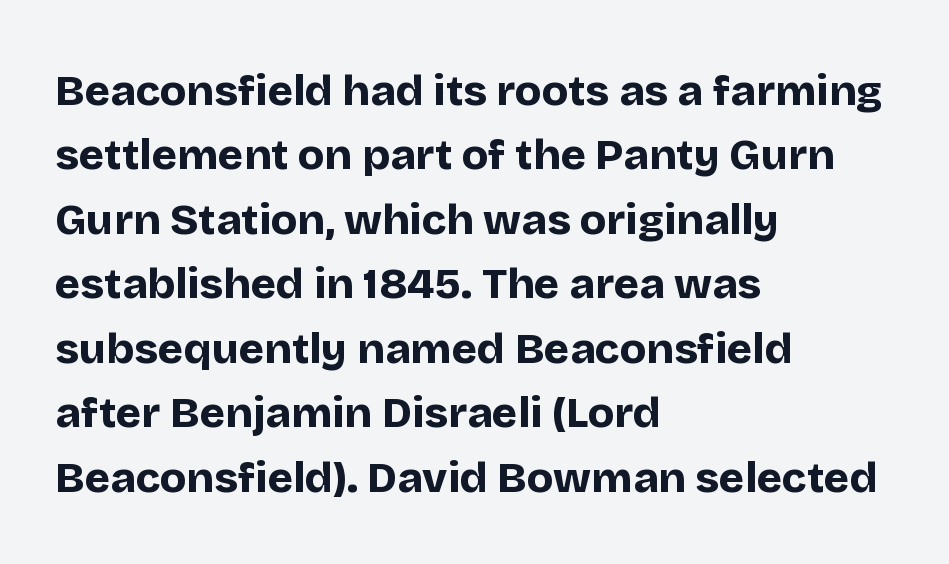
The line texture is even and compact thanks to regular tracking. Unlike italic type, these characters show no tilt at all. How heavy is the stroke? Heavy — this is a bold. Is this a fixed-width face? No — the glyphs have proportional, varying widths. No feet cap the strokes, marking this as sans-serif type.
